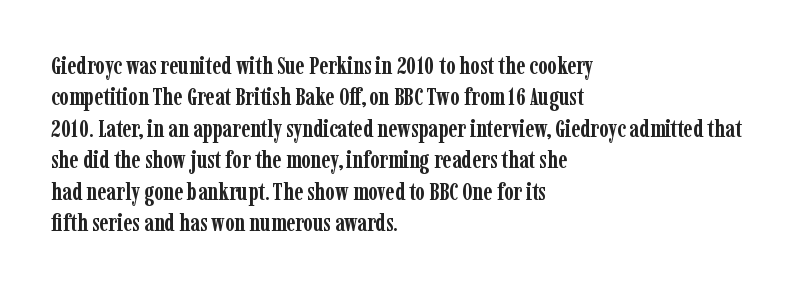
{"italic": "no", "bold": "yes", "underline": "no", "align": "left", "line_spacing": "normal", "line_spacing_ratio": 1.31, "letter_spacing": "normal", "letter_spacing_em": 0.0, "glyph_px": 24}
